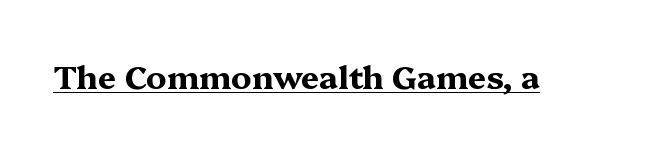
The image shows 32 px bold, wide serif type, upright; set normal letter spacing, underlined; medium stroke contrast and a medium x-height.
